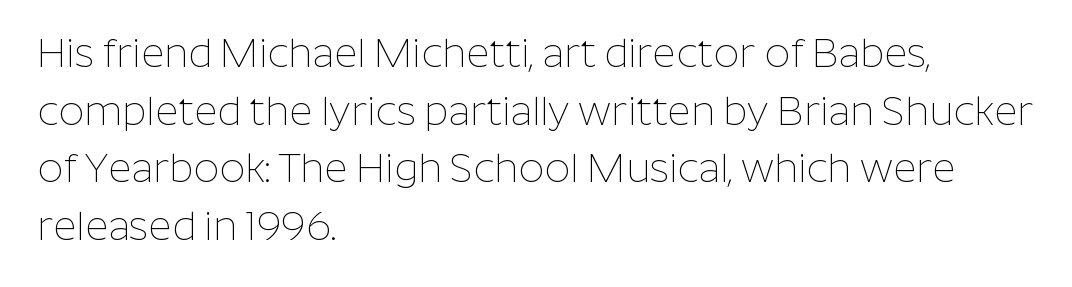
Varying glyph widths throughout — classic text-font behaviour. Default kerning and tracking; the words read as compact shapes. Upright lettering throughout. Unmarked baselines from the first word to the last. The face looks like a standard text weight, possibly lighter. Type style note: lacks serifs.
